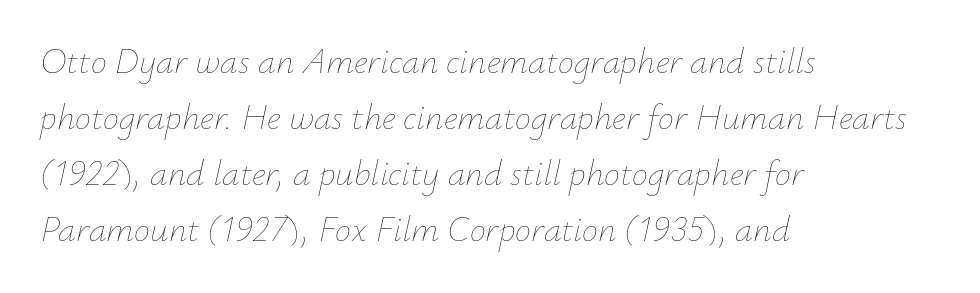
The image shows 36 px thin type, italic (leaning right); set left-aligned, normal line spacing (1.56x), normal letter spacing, not underlined; low stroke contrast and a small x-height.
